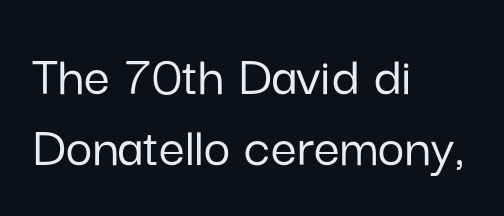
{"serif": "no", "italic": "no", "width": "normal", "stroke_contrast": "low", "x_height": "medium", "monospaced": "no", "underline": "no", "align": "left", "line_spacing_ratio": 1.23, "letter_spacing": "normal", "letter_spacing_em": 0.0, "glyph_px": 58}
